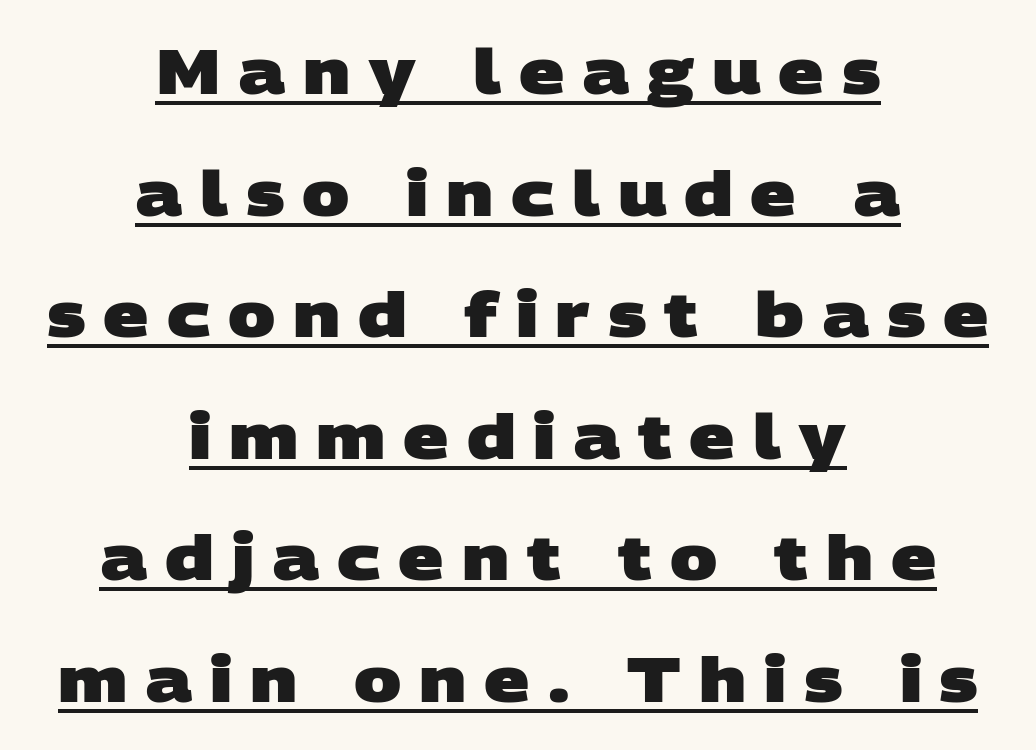
The image shows 63 px heavy, wide sans-serif type; set centered, loose line spacing (1.93x), unusually wide letter spacing (+0.28 em), underlined; low stroke contrast and a large x-height.
